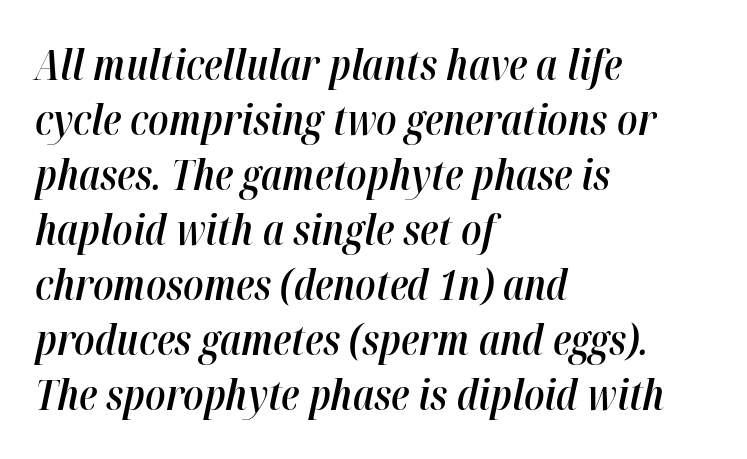
Q: Is the text bold? A: Semi-bold.
Q: Is the text italic (slanted)? A: Yes, it leans right by about 12 degrees.
Q: Is the text underlined? A: No.
Q: How is the paragraph aligned? A: Left-aligned.
Q: Is the spacing between letters normal or unusually wide? A: Normal.
Q: Is the spacing between lines tight, normal or loose? A: Normal.
Q: Width (condensed, normal, or wide)? A: Condensed.
Q: Stroke contrast? A: High.
Q: x-height? A: Medium.
Q: Monospaced? A: No.
